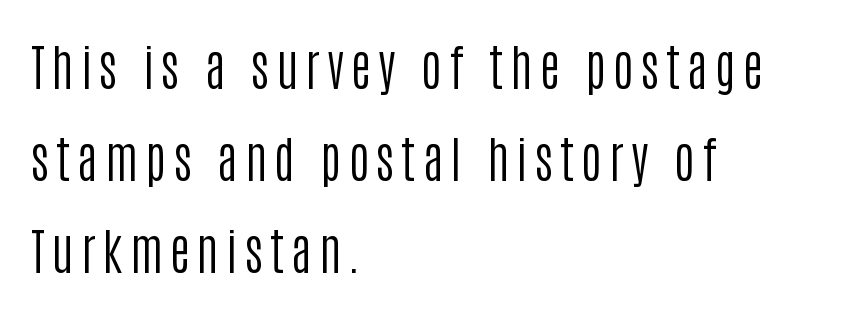
The image shows 50 px regular-weight, condensed sans-serif type, upright; set left-aligned, line spacing 1.84x, not underlined; low stroke contrast and a large x-height.
